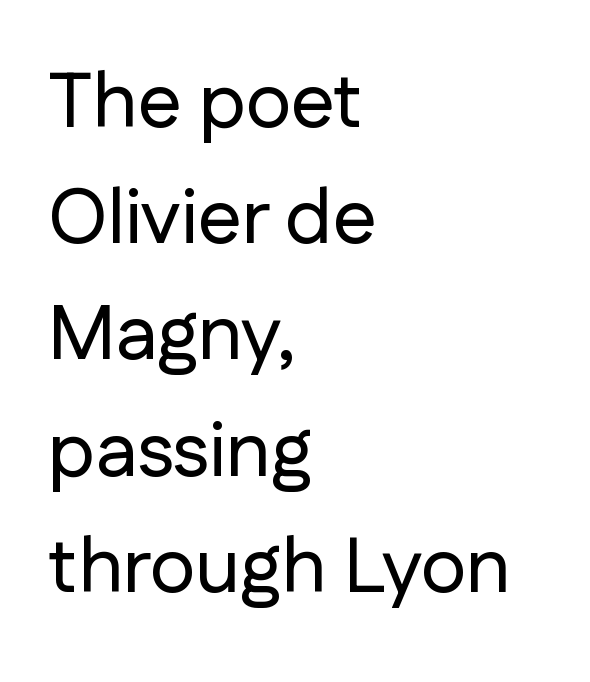
Each letter keeps its own natural width here, so spacing adapts to shape. It's the straight-up-and-down kind of type. No extra tracking has been applied to these lines. Visually the block forms a straight wall on the left and a jagged coastline on the right.
